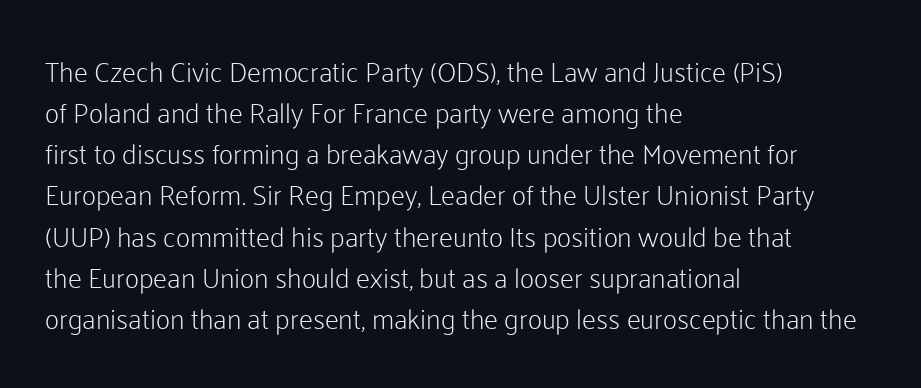
No extra ink here — the face is not bold. Spacing verdict: proportional, widths tailored to each character. The type is set solid horizontally, with unmodified tracking. The passage shown is typeset with a sans-serif family.
